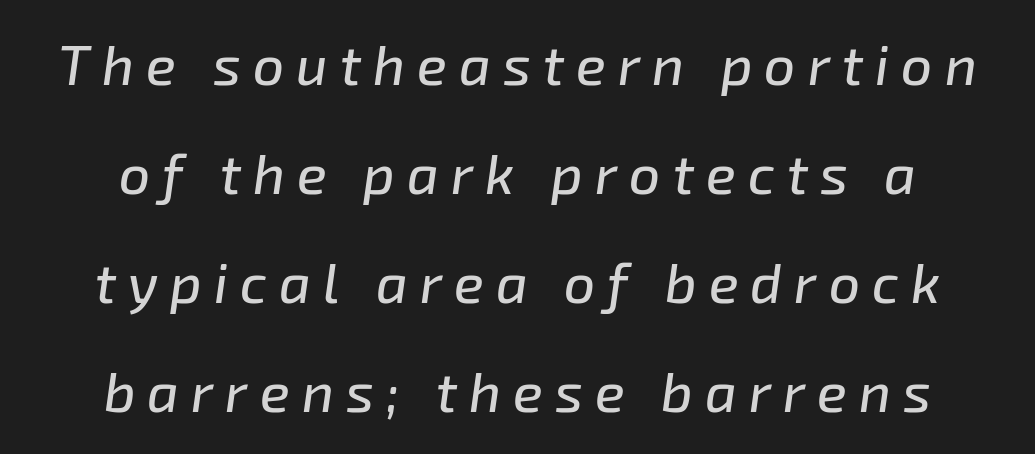
{"italic": "yes", "lean": "right", "slant_degrees": 8, "width": "normal", "stroke_contrast": "low", "x_height": "medium", "monospaced": "no", "underline": "no", "align": "center", "line_spacing": "loose", "line_spacing_ratio": 1.98, "letter_spacing": "wide", "letter_spacing_em": 0.22, "glyph_px": 55}
